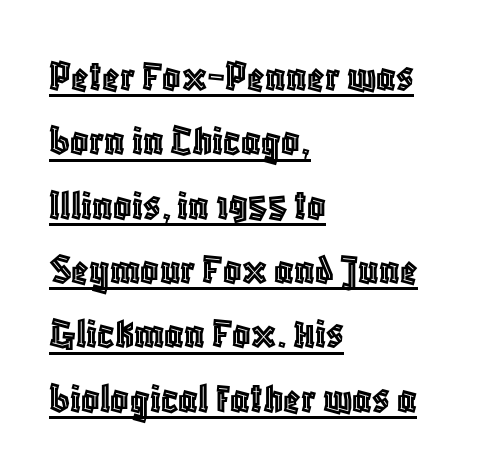
The image shows 45 px condensed type, upright; set left-aligned, normal line spacing (1.43x), normal letter spacing, underlined; a large x-height.
